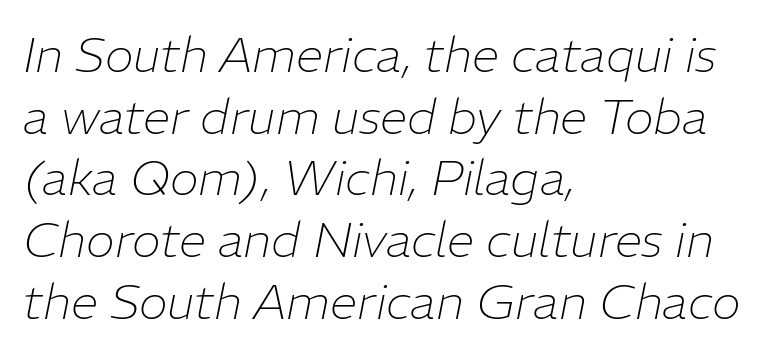
The image shows 49 px thin type, italic (leaning right); set left-aligned, normal line spacing (1.26x), normal letter spacing, not underlined; low stroke contrast and a medium x-height.
